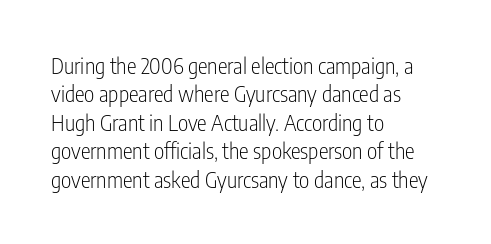
{"italic": "no", "bold": "no", "underline": "no", "align": "left", "line_spacing": "normal", "line_spacing_ratio": 1.29, "letter_spacing": "normal", "letter_spacing_em": 0.0, "glyph_px": 22}
